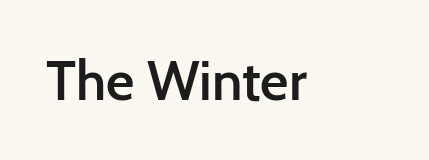
Underlining? Definitely not there. Examine the stroke ends and you'll find no serifs. Characters follow at the spacing the type designer built in. Typographic density is moderately raised because the face is semibold. Ascenders rise straight up at ninety degrees.
